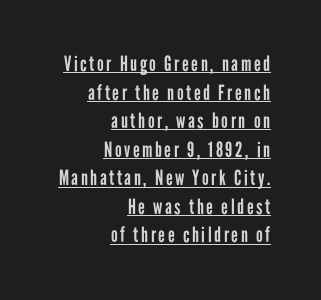
Q: Is the text bold? A: No.
Q: Is the text italic (slanted)? A: No, it is upright.
Q: Is the text underlined? A: Yes.
Q: How is the paragraph aligned? A: Right-aligned.
Q: Is the spacing between lines tight, normal or loose? A: Normal.
